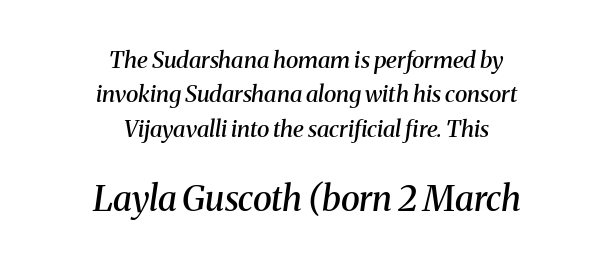
Which of the two is more prominent by size? The second, at the bottom. Each word holds together tightly as a unit, with standard inter-letter gaps. The letters advance in unequal steps, a hallmark of proportional type. Vertical spacing — default. Old-style or modern, the face here clearly has serifs.
